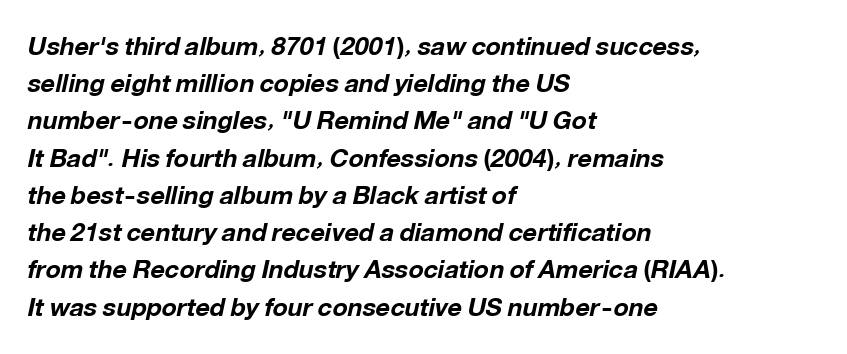
Q: Is the text bold? A: Yes.
Q: Is the text italic (slanted)? A: Yes, it leans right by about 12 degrees.
Q: Is the text underlined? A: No.
Q: How is the paragraph aligned? A: Left-aligned.
Q: Is the spacing between letters normal or unusually wide? A: Normal.
Q: Is the spacing between lines tight, normal or loose? A: Normal.
